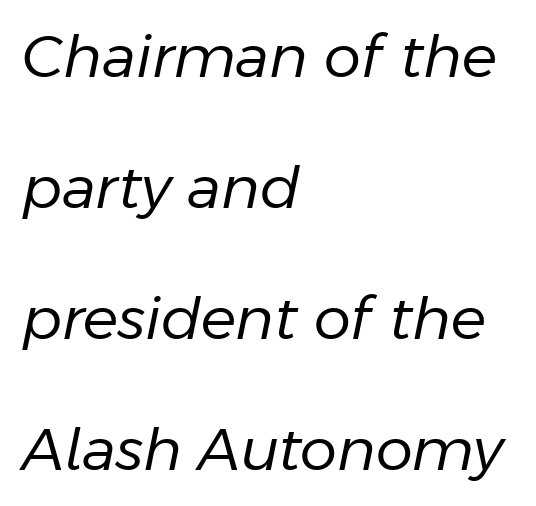
Students, note that the glyphs here touch the page at normal intervals. Letters have the restrained weight of plain body copy at most. You could not count columns in this text — the font is proportionally spaced. The passage shown is not underscored anywhere. Horizontal bands of white between lines are thick stripes.
